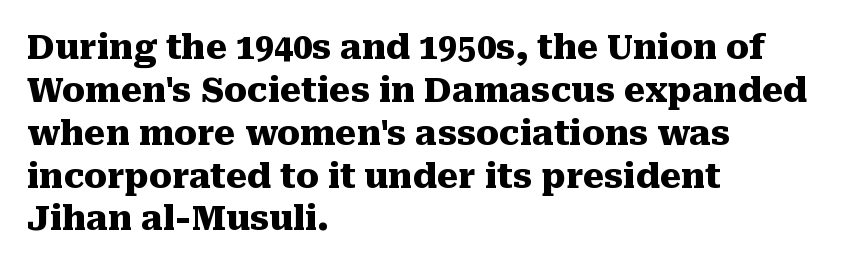
The image shows 34 px heavy serif type, upright; set left-aligned, normal line spacing (1.26x), normal letter spacing, not underlined; medium stroke contrast and a medium x-height.
